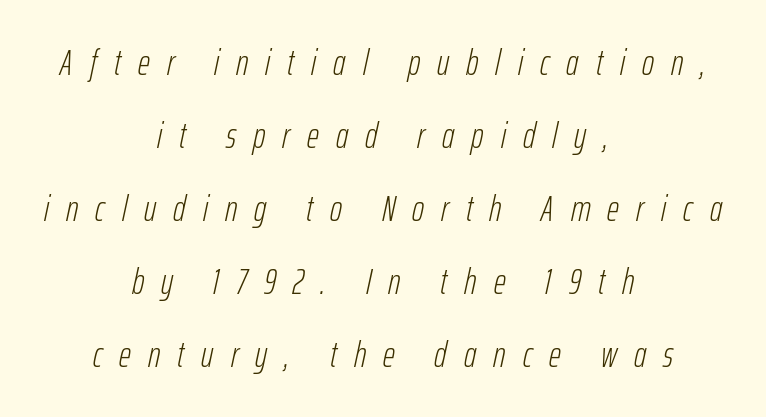
The image shows 37 px light, condensed type, italic (leaning right); set centered, loose line spacing (1.97x), unusually wide letter spacing (+0.46 em), not underlined; low stroke contrast and a medium x-height.
